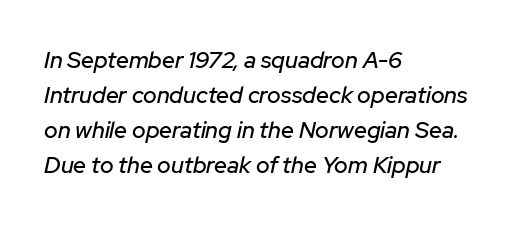
{"italic": "yes", "lean": "right", "slant_degrees": 12, "underline": "no", "align": "left", "line_spacing": "normal", "line_spacing_ratio": 1.52, "letter_spacing": "normal", "letter_spacing_em": 0.0, "glyph_px": 23}
